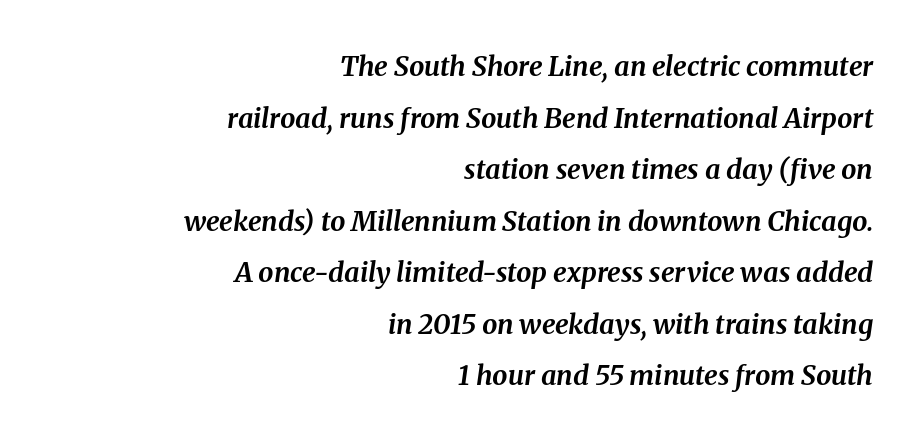
These lines stand farther apart than default settings would place them. Style check: oblique. Typesetter's note: full bold, strokes at maximum text heaviness. Look at the tracking — it's just the regular setting, nothing added. The words here are not underlined. These lines are set flush right with a ragged left edge.
